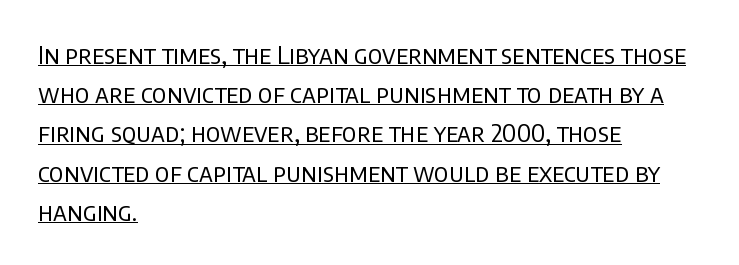
Notice how descenders clear the ascenders below comfortably — that's standard leading. If you drew a line through each stem, it would be perfectly vertical. Here the glyphs are tracked normally, forming tight word shapes. Is the block centered? No — it sits flush against the left margin. Think standard paragraph weight, or any step lighter than that.
